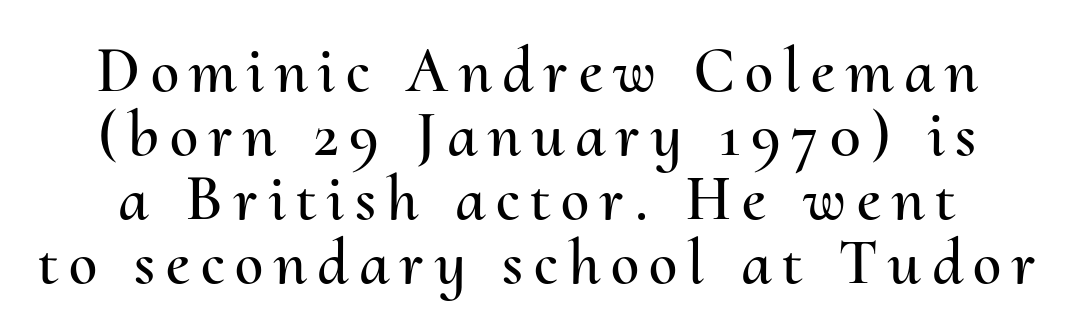
Q: Is the text italic (slanted)? A: No, it is upright.
Q: Is the text underlined? A: No.
Q: Is the spacing between lines tight, normal or loose? A: Tight.
Q: Width (condensed, normal, or wide)? A: Normal.
Q: Stroke contrast? A: Medium.
Q: x-height? A: Small.
Q: Monospaced? A: No.
